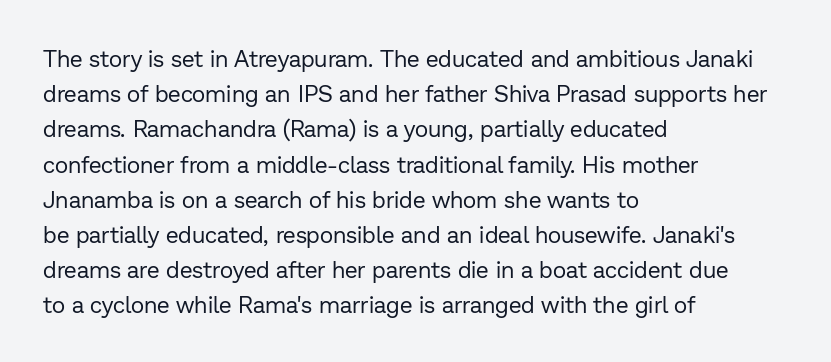
Q: Is the text bold? A: No.
Q: Is the text italic (slanted)? A: No, it is upright.
Q: Is the text underlined? A: No.
Q: How is the paragraph aligned? A: Left-aligned.
Q: Is the spacing between letters normal or unusually wide? A: Normal.
Q: Is the spacing between lines tight, normal or loose? A: Normal.
